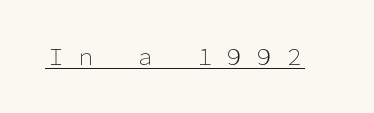
{"italic": "no", "bold": "no", "underline": "yes", "letter_spacing": "wide", "letter_spacing_em": 0.35, "glyph_px": 22}
